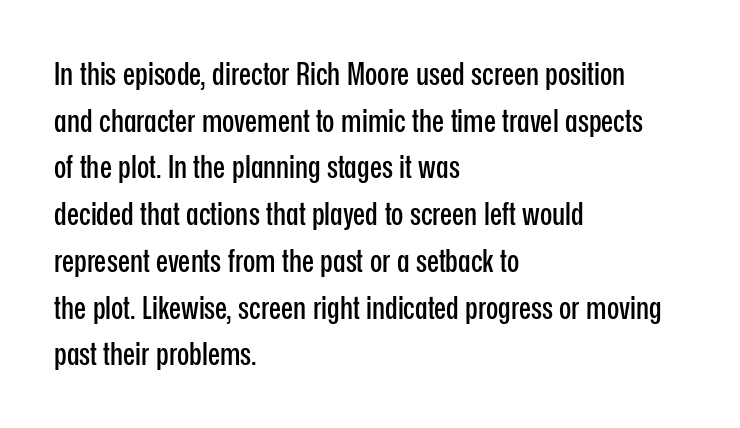
Q: Is the text italic (slanted)? A: No, it is upright.
Q: Is the typeface a serif or a sans-serif typeface? A: Sans-serif.
Q: Is the text underlined? A: No.
Q: How is the paragraph aligned? A: Left-aligned.
Q: Is the spacing between letters normal or unusually wide? A: Normal.
Q: Is the spacing between lines tight, normal or loose? A: Normal.
Q: Width (condensed, normal, or wide)? A: Condensed.
Q: Stroke contrast? A: Low.
Q: x-height? A: Medium.
Q: Monospaced? A: No.
